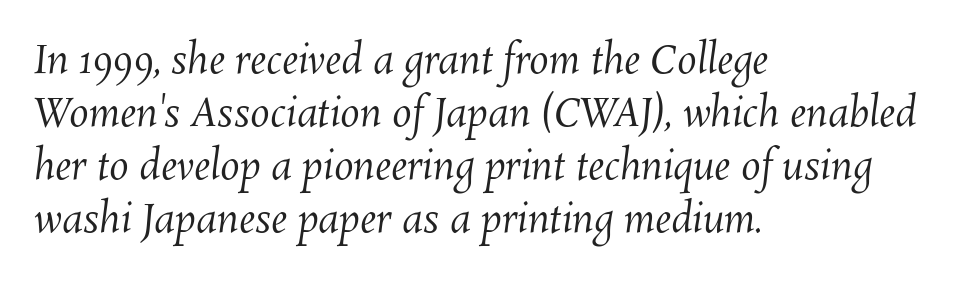
Q: Is the text bold? A: No.
Q: Is the text underlined? A: No.
Q: How is the paragraph aligned? A: Left-aligned.
Q: Is the spacing between letters normal or unusually wide? A: Normal.
Q: Is the spacing between lines tight, normal or loose? A: Normal.
Q: Width (condensed, normal, or wide)? A: Normal.
Q: Stroke contrast? A: Medium.
Q: x-height? A: Medium.
Q: Monospaced? A: No.
